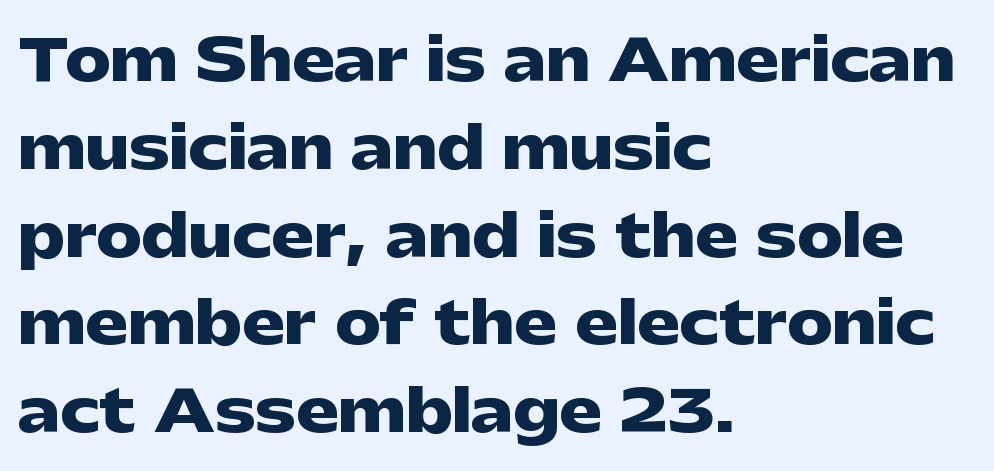
{"serif": "no", "italic": "no", "bold": "yes", "weight": "heavy", "width": "wide", "stroke_contrast": "low", "x_height": "medium", "monospaced": "no", "underline": "no", "align": "left", "line_spacing": "normal", "line_spacing_ratio": 1.54, "letter_spacing": "normal", "letter_spacing_em": 0.0, "glyph_px": 57}
